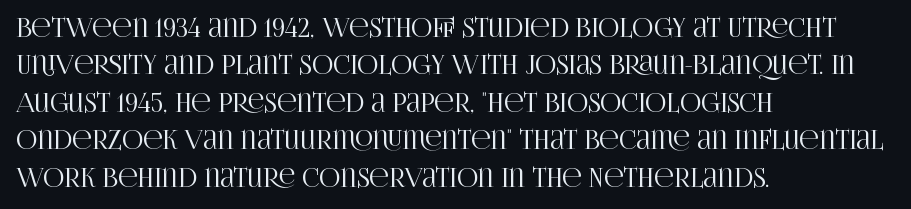
{"italic": "no", "underline": "no", "align": "left", "line_spacing": "normal", "line_spacing_ratio": 1.44, "letter_spacing": "normal", "letter_spacing_em": 0.0, "glyph_px": 26}
